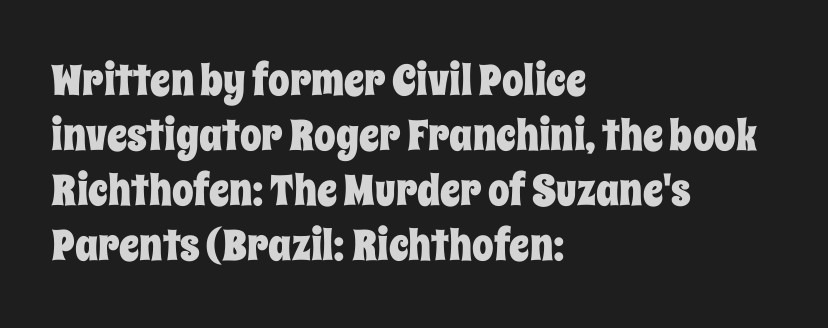
Q: Is the text italic (slanted)? A: No, it is upright.
Q: Is the text underlined? A: No.
Q: How is the paragraph aligned? A: Left-aligned.
Q: Is the spacing between letters normal or unusually wide? A: Normal.
Q: Is the spacing between lines tight, normal or loose? A: Normal.
Q: Width (condensed, normal, or wide)? A: Condensed.
Q: Stroke contrast? A: Low.
Q: x-height? A: Large.
Q: Monospaced? A: No.
